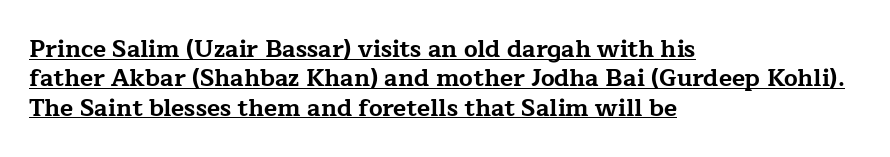
The image shows 24 px bold type, upright; set left-aligned, line spacing 1.22x, normal letter spacing, underlined.
